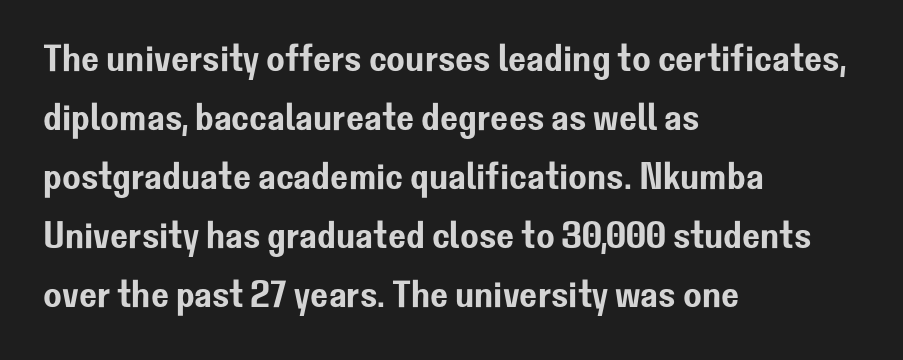
Q: Is the text italic (slanted)? A: No, it is upright.
Q: Is the typeface a serif or a sans-serif typeface? A: Sans-serif.
Q: Is the text underlined? A: No.
Q: How is the paragraph aligned? A: Left-aligned.
Q: Is the spacing between letters normal or unusually wide? A: Normal.
Q: Is the spacing between lines tight, normal or loose? A: Normal.
Q: Width (condensed, normal, or wide)? A: Normal.
Q: Stroke contrast? A: Low.
Q: x-height? A: Medium.
Q: Monospaced? A: No.
